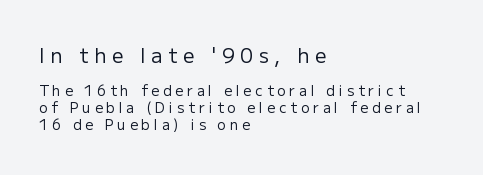
The image shows 20 px text type, upright; set left-aligned, line spacing 1.21x, unusually wide letter spacing (+0.28 em), not underlined; the first (top) block is 1.43x larger.
